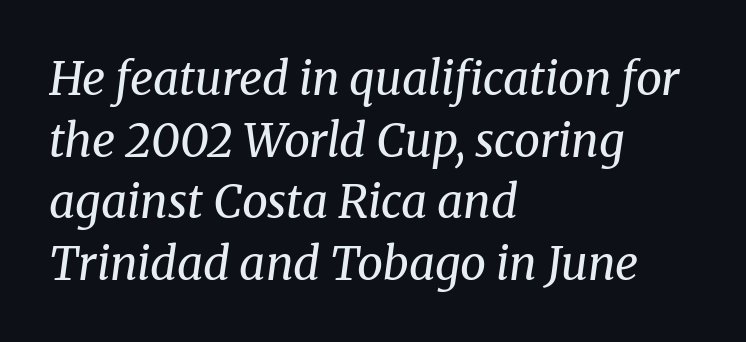
The image shows 46 px regular-weight serif type, italic (leaning right); set left-aligned, normal line spacing (1.34x), normal letter spacing, not underlined; medium stroke contrast and a medium x-height.
